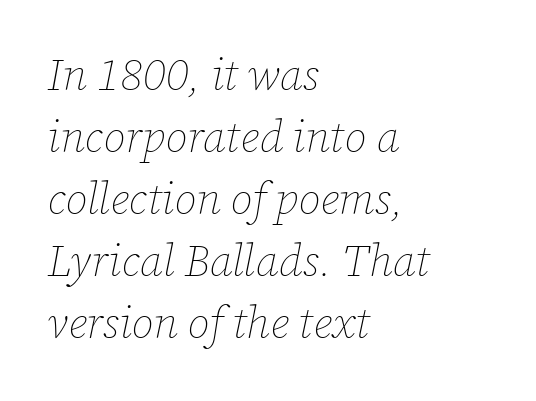
{"italic": "yes", "lean": "right", "slant_degrees": 12, "bold": "no", "weight": "thin", "width": "normal", "stroke_contrast": "low", "x_height": "medium", "monospaced": "no", "underline": "no", "align": "left", "line_spacing": "normal", "line_spacing_ratio": 1.41, "letter_spacing": "normal", "letter_spacing_em": 0.0, "glyph_px": 44}
